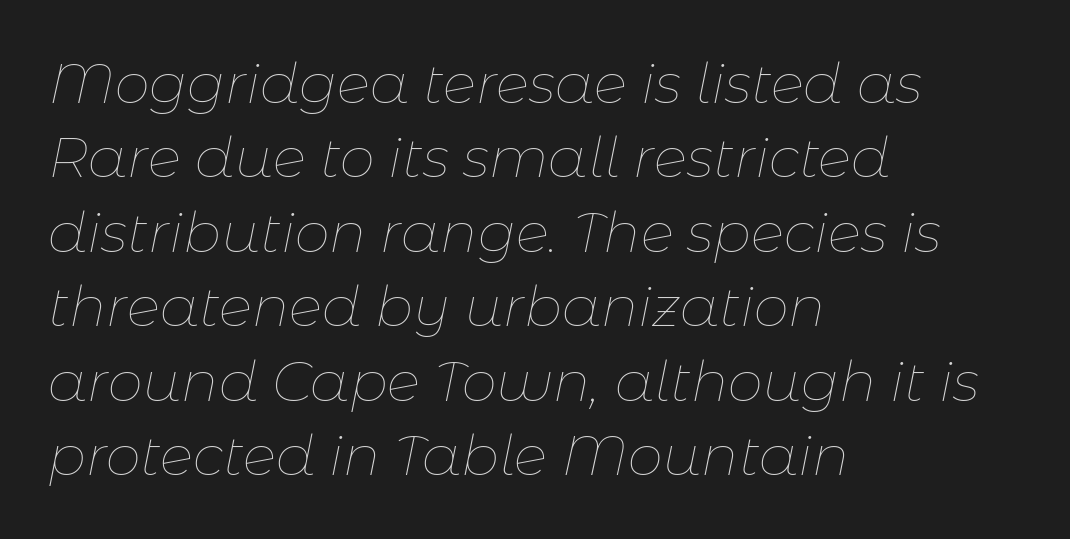
Nobody drew a line under any word here. Notice how the passage keeps a crisp vertical edge on the left only. How are the letters spaced? Ordinarily, with no added tracking. On a weight scale, this lands at 450 or below. Notice how the stems are inclined rather than vertical — that's the hallmark of italics. The rendering uses natural spacing where letterforms have individual widths.
